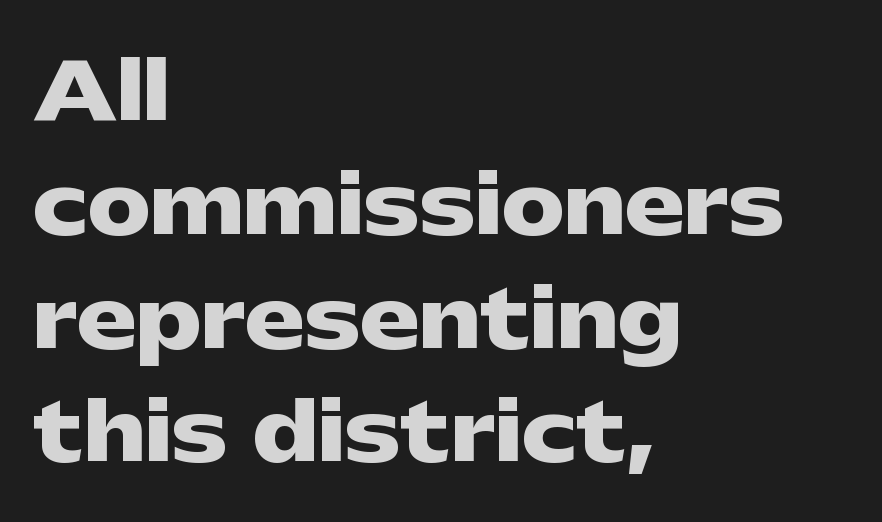
Nothing unusual about the tracking: characters are spaced as the font intends. You can tell it's not italic because the verticals are truly vertical. The leading is moderate, giving the passage an even texture. A typesetter would label this face a sans.
